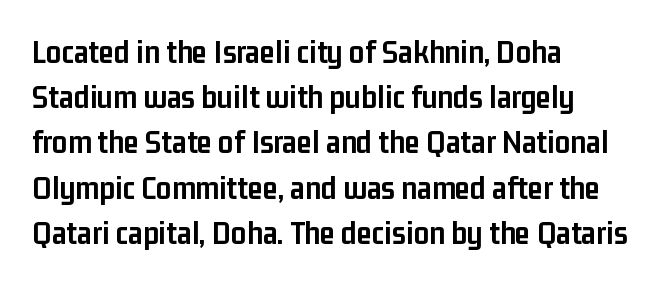
The image shows 34 px semibold, condensed sans-serif type, upright; set left-aligned, normal line spacing (1.33x), normal letter spacing, not underlined; low stroke contrast and a medium x-height.
